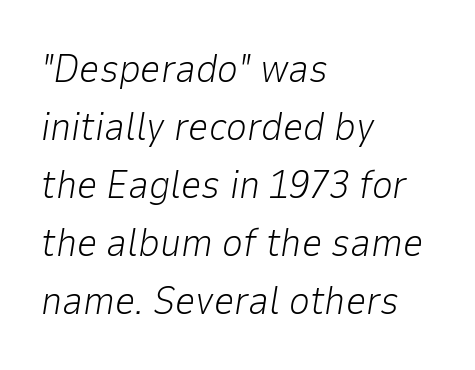
Q: Is the text bold? A: No.
Q: Is the text italic (slanted)? A: Yes, it leans right by about 9 degrees.
Q: Is the text underlined? A: No.
Q: How is the paragraph aligned? A: Left-aligned.
Q: Is the spacing between letters normal or unusually wide? A: Normal.
Q: Is the spacing between lines tight, normal or loose? A: Normal.
Q: Width (condensed, normal, or wide)? A: Normal.
Q: Stroke contrast? A: Low.
Q: x-height? A: Medium.
Q: Monospaced? A: No.
